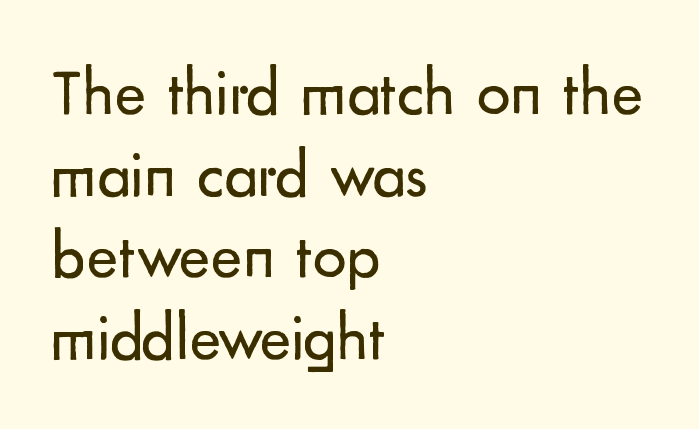
The image shows 67 px regular-weight sans-serif type, upright; set left-aligned, line spacing 1.22x, normal letter spacing, not underlined; low stroke contrast and a small x-height.
